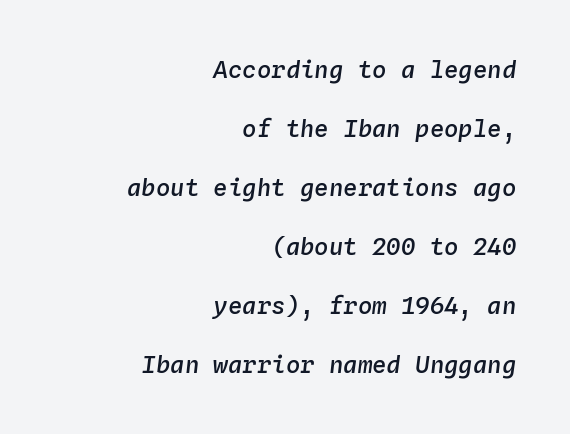
Characters are canted at an angle relative to the baseline's perpendicular. Leftover space on each line is placed entirely before the opening word. In terms of leading, this rendering errs on the spacious side. Inter-character spacing is left at the font's built-in metrics.
